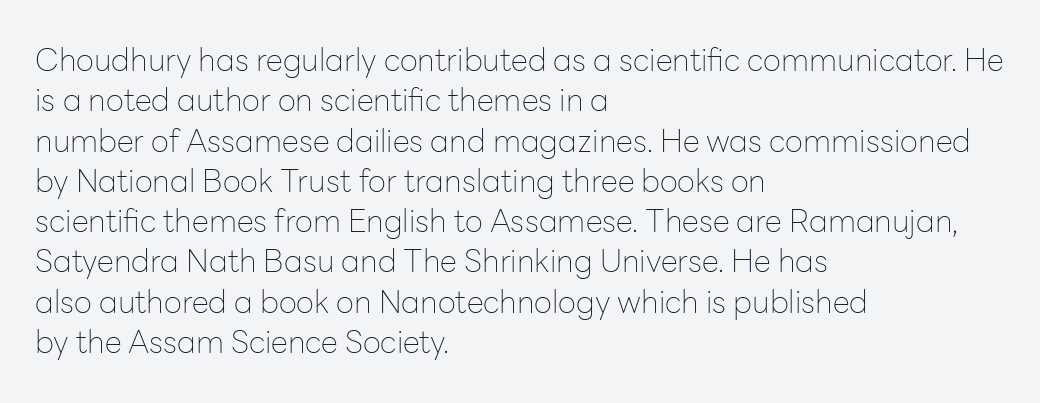
Weight: not bold — regular or lighter. Typeset ragged right — the left edge is the straight one. Regarding serifs, this sample does without them. A clean baseline with only descenders dipping below it. You could not count columns in this text — the font is proportionally spaced. The letters stand upright; this is a roman face.
